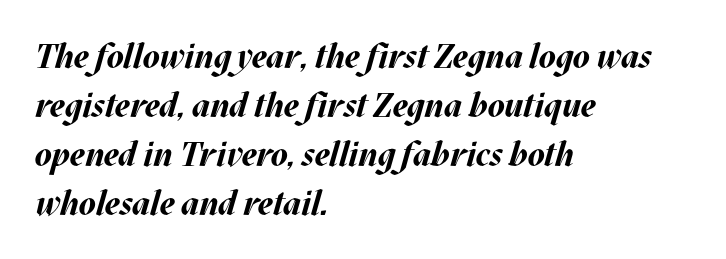
Q: Is the text bold? A: Yes.
Q: Is the text italic (slanted)? A: Yes, it leans right by about 17 degrees.
Q: Is the text underlined? A: No.
Q: How is the paragraph aligned? A: Left-aligned.
Q: Is the spacing between letters normal or unusually wide? A: Normal.
Q: Is the spacing between lines tight, normal or loose? A: Normal.
Q: Width (condensed, normal, or wide)? A: Normal.
Q: Stroke contrast? A: Medium.
Q: x-height? A: Large.
Q: Monospaced? A: No.
